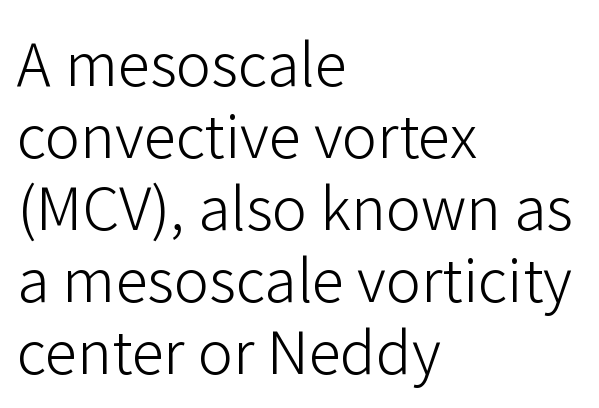
The image shows 59 px light sans-serif type, upright; set left-aligned, line spacing 1.22x, normal letter spacing, not underlined; low stroke contrast and a medium x-height.
